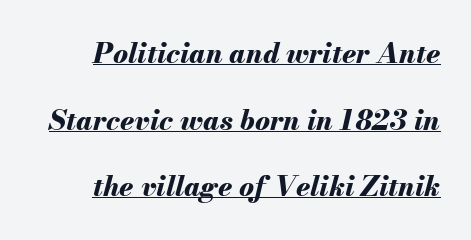
{"italic": "yes", "lean": "right", "slant_degrees": 13, "bold": "yes", "weight": "bold", "width": "normal", "stroke_contrast": "medium", "x_height": "small", "monospaced": "no", "underline": "yes", "align": "right", "line_spacing": "loose", "line_spacing_ratio": 2.38, "letter_spacing": "normal", "letter_spacing_em": 0.0, "glyph_px": 28}
